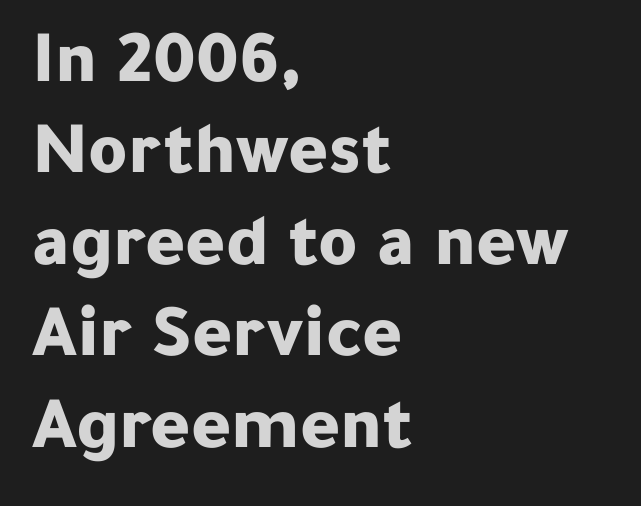
The passage shown is typed in a proportional face where columns would drift. Look at the tracking — it's just the regular setting, nothing added. Posture: upright roman. Observe the absence of serifs on each vertical stroke in this sample.
